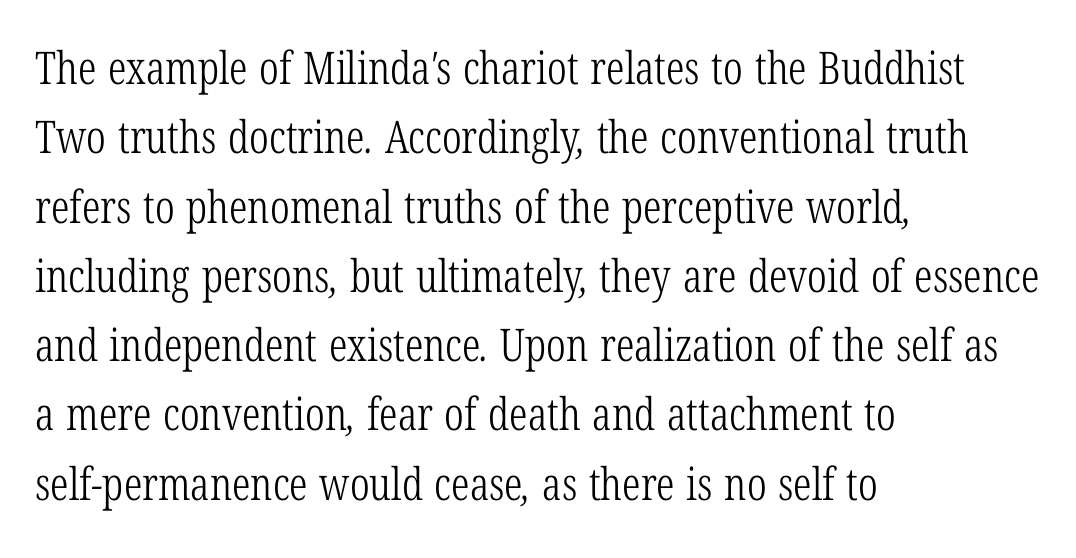
Q: Is the text bold? A: No.
Q: Is the typeface a serif or a sans-serif typeface? A: Serif.
Q: Is the text underlined? A: No.
Q: How is the paragraph aligned? A: Left-aligned.
Q: Is the spacing between letters normal or unusually wide? A: Normal.
Q: Is the spacing between lines tight, normal or loose? A: Normal.
Q: Width (condensed, normal, or wide)? A: Condensed.
Q: Stroke contrast? A: Low.
Q: x-height? A: Medium.
Q: Monospaced? A: No.
